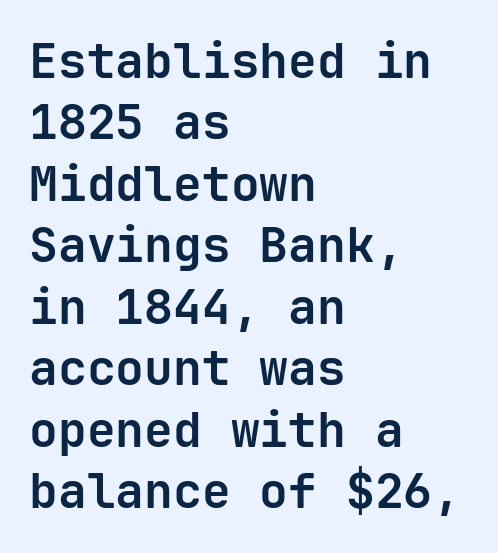
{"serif": "no", "italic": "no", "bold": "yes", "weight": "bold", "width": "normal", "stroke_contrast": "low", "x_height": "medium", "monospaced": "yes", "underline": "no", "align": "left", "line_spacing": "normal", "line_spacing_ratio": 1.28, "letter_spacing": "normal", "letter_spacing_em": 0.0, "glyph_px": 48}
